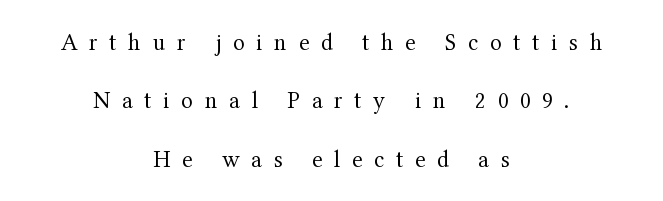
{"italic": "no", "bold": "no", "underline": "no", "align": "center", "line_spacing": "loose", "line_spacing_ratio": 2.43, "letter_spacing": "wide", "letter_spacing_em": 0.49, "glyph_px": 24}
